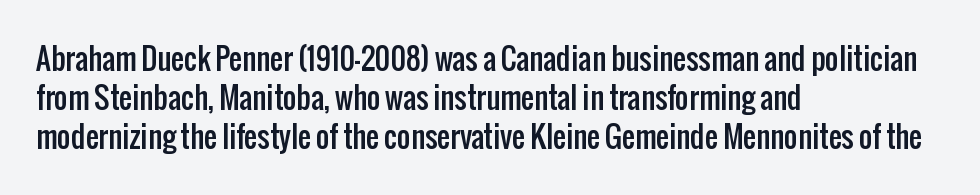
The image shows 29 px condensed sans-serif type, upright; set left-aligned, normal line spacing (1.35x), normal letter spacing, not underlined; low stroke contrast and a medium x-height.
